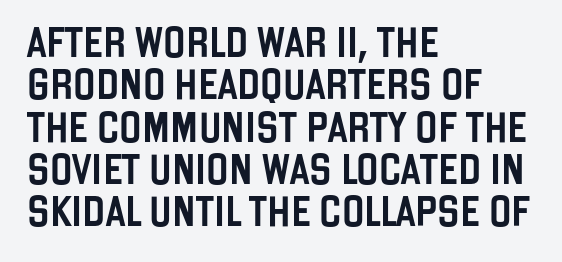
The image shows 30 px condensed sans-serif type, upright; set left-aligned, normal line spacing (1.41x), normal letter spacing, not underlined; low stroke contrast and a large x-height.
